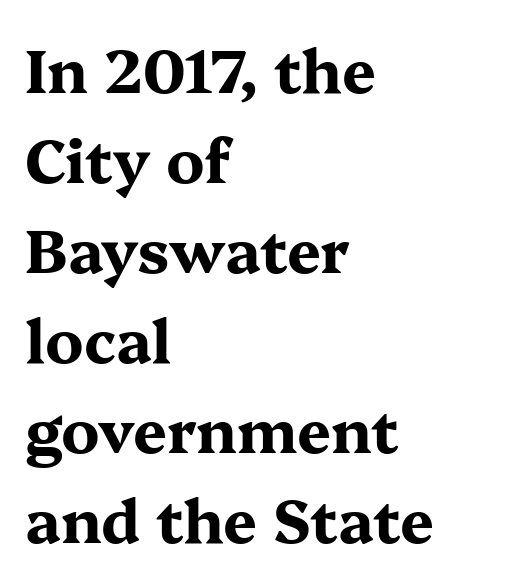
{"serif": "yes", "italic": "no", "bold": "yes", "weight": "bold", "width": "wide", "stroke_contrast": "medium", "x_height": "medium", "monospaced": "no", "underline": "no", "align": "left", "line_spacing": "normal", "line_spacing_ratio": 1.5, "letter_spacing": "normal", "letter_spacing_em": 0.0, "glyph_px": 60}
